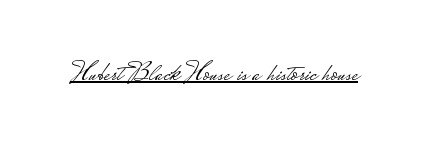
Is there an underline? Yes — a line sits under the letters. This is not heavy type; no bold has been used. The letters carry no serifs — their stems end cleanly without finishing strokes. The face used here is proportionally spaced, like ordinary book or web type.
